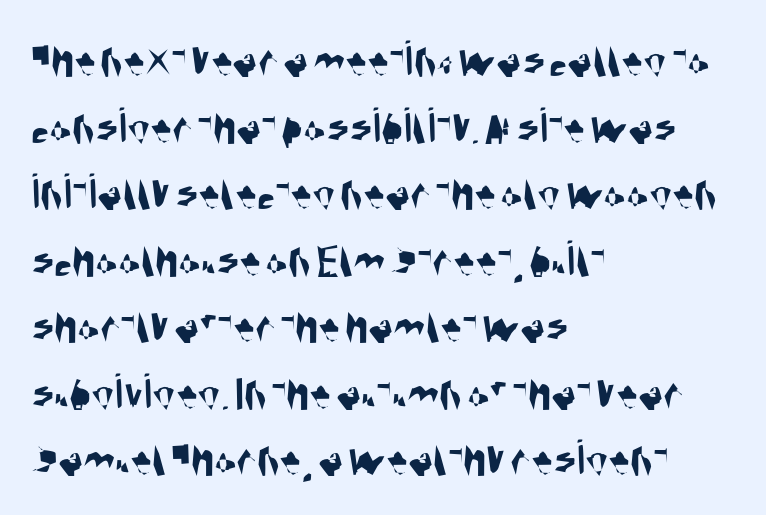
The image shows 52 px condensed sans-serif type; set left-aligned, normal line spacing (1.28x), normal letter spacing, not underlined; medium stroke contrast and a large x-height.
